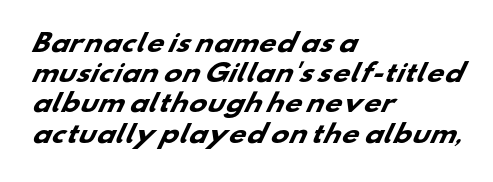
A dark, heavy texture on the line: the type is bold. Compared with typical paragraphs, the rows here are spaced about the same. Visually the block forms a straight wall on the left and a jagged coastline on the right. Descenders hang freely into open space. These lines keep a tight, regular rhythm from letter to letter.
